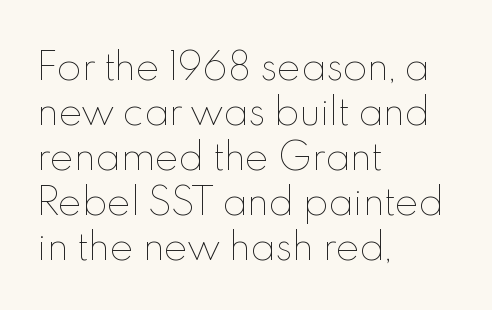
The image shows 36 px thin type, upright; set left-aligned, normal line spacing (1.25x), normal letter spacing, not underlined; a small x-height.
